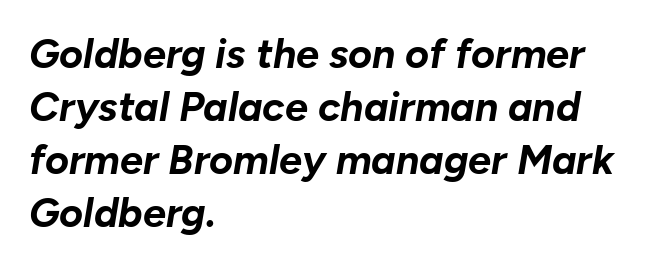
The image shows 41 px bold type, italic (leaning right); set left-aligned, normal line spacing (1.29x), normal letter spacing, not underlined; low stroke contrast and a medium x-height.
